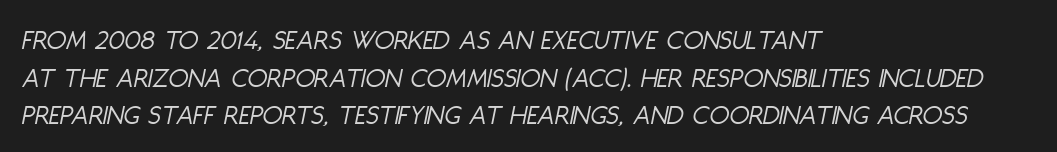
Q: Is the text bold? A: No.
Q: Is the text italic (slanted)? A: Yes, it leans right by about 11 degrees.
Q: Is the text underlined? A: No.
Q: How is the paragraph aligned? A: Left-aligned.
Q: Is the spacing between letters normal or unusually wide? A: Normal.
Q: Is the spacing between lines tight, normal or loose? A: Normal.
Q: Width (condensed, normal, or wide)? A: Condensed.
Q: Stroke contrast? A: Low.
Q: x-height? A: Large.
Q: Monospaced? A: No.
